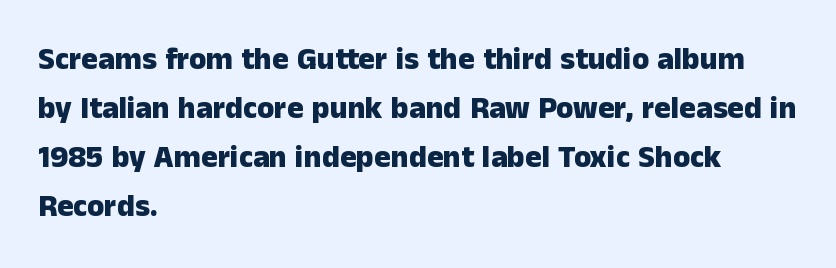
The image shows 31 px heavy sans-serif type, upright; set left-aligned, normal line spacing (1.58x), normal letter spacing, not underlined; low stroke contrast and a medium x-height.
